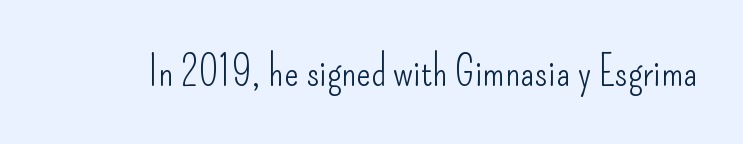
The image shows 42 px light, condensed sans-serif type, upright; set normal letter spacing, not underlined; low stroke contrast and a small x-height.
